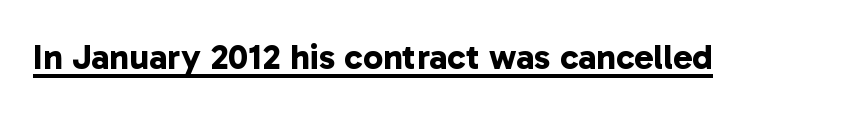
{"serif": "no", "bold": "yes", "weight": "bold", "width": "normal", "stroke_contrast": "low", "x_height": "medium", "monospaced": "no", "underline": "yes", "letter_spacing": "normal", "letter_spacing_em": 0.0, "glyph_px": 36}
